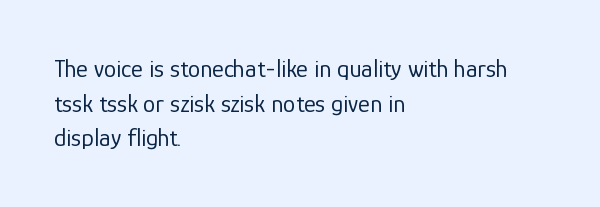
The letters stand straight up with perfectly vertical stems. The typesetter chose a ragged-right arrangement here. What's the leading like? Ordinary, nothing unusual. Nothing unusual about the tracking: characters are spaced as the font intends. Is the stroke heavy? The answer is a plain regular-or-lighter.
